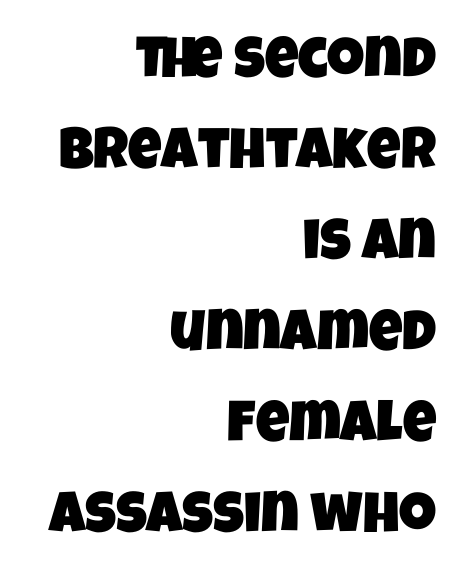
Q: Is the typeface a serif or a sans-serif typeface? A: Sans-serif.
Q: Is the text underlined? A: No.
Q: How is the paragraph aligned? A: Right-aligned.
Q: Is the spacing between letters normal or unusually wide? A: Normal.
Q: Is the spacing between lines tight, normal or loose? A: Normal.
Q: Width (condensed, normal, or wide)? A: Condensed.
Q: Stroke contrast? A: Low.
Q: x-height? A: Large.
Q: Monospaced? A: No.
